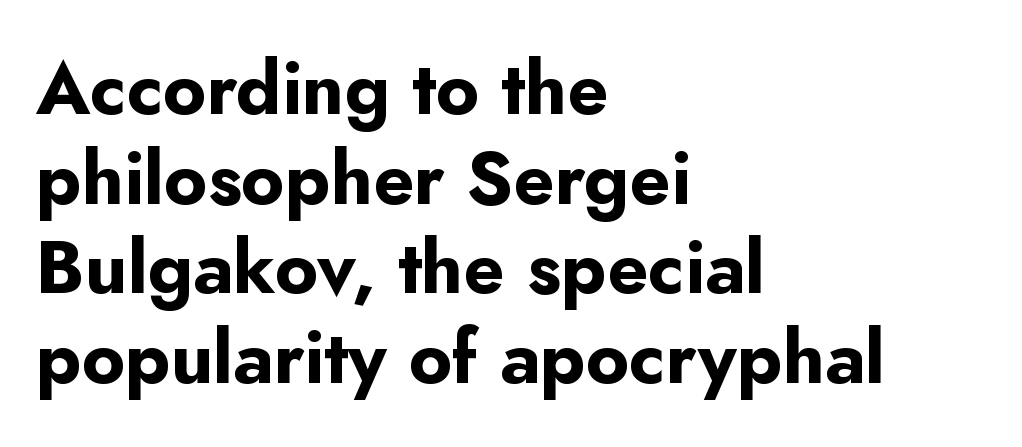
Set as a true bold cut, around the 700 mark. Each letter's strokes conclude bluntly, with no projecting serifs. The paragraph shown leans on its left margin. These lines are rendered in a variable-pitch font.
